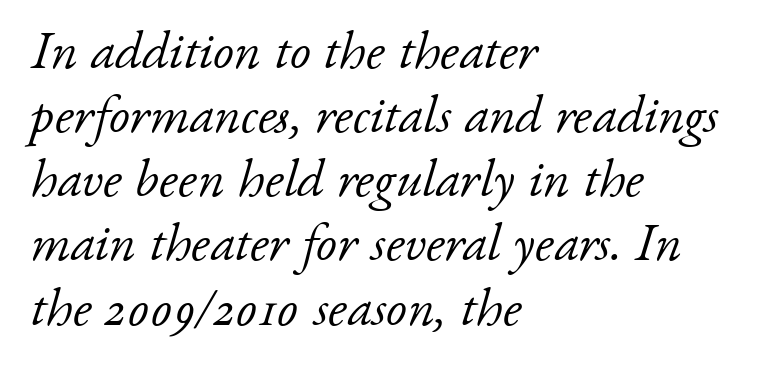
{"serif": "yes", "italic": "yes", "lean": "right", "slant_degrees": 17, "bold": "no", "weight": "light", "width": "normal", "stroke_contrast": "low", "x_height": "small", "monospaced": "no", "underline": "no", "align": "left", "line_spacing_ratio": 1.21, "letter_spacing": "normal", "letter_spacing_em": 0.0, "glyph_px": 53}
